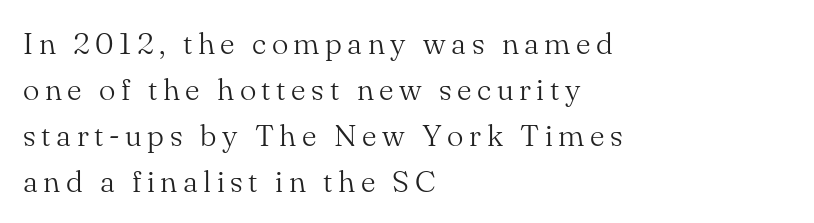
Q: Is the text bold? A: No.
Q: Is the text italic (slanted)? A: No, it is upright.
Q: Is the typeface a serif or a sans-serif typeface? A: Serif.
Q: Is the text underlined? A: No.
Q: How is the paragraph aligned? A: Left-aligned.
Q: Is the spacing between lines tight, normal or loose? A: Normal.
Q: Width (condensed, normal, or wide)? A: Normal.
Q: Stroke contrast? A: Medium.
Q: x-height? A: Small.
Q: Monospaced? A: No.
